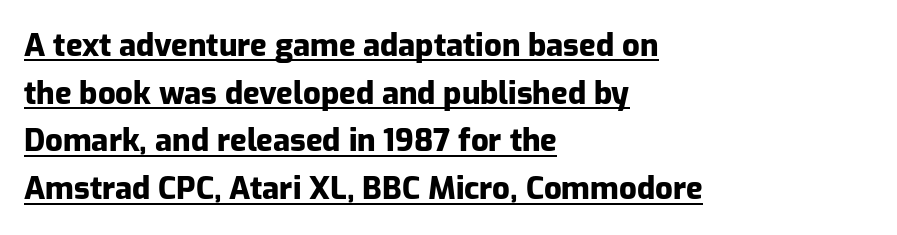
{"serif": "no", "italic": "no", "bold": "yes", "weight": "heavy", "width": "normal", "stroke_contrast": "low", "x_height": "medium", "monospaced": "no", "underline": "yes", "align": "left", "line_spacing": "normal", "line_spacing_ratio": 1.54, "letter_spacing": "normal", "letter_spacing_em": 0.0, "glyph_px": 31}
